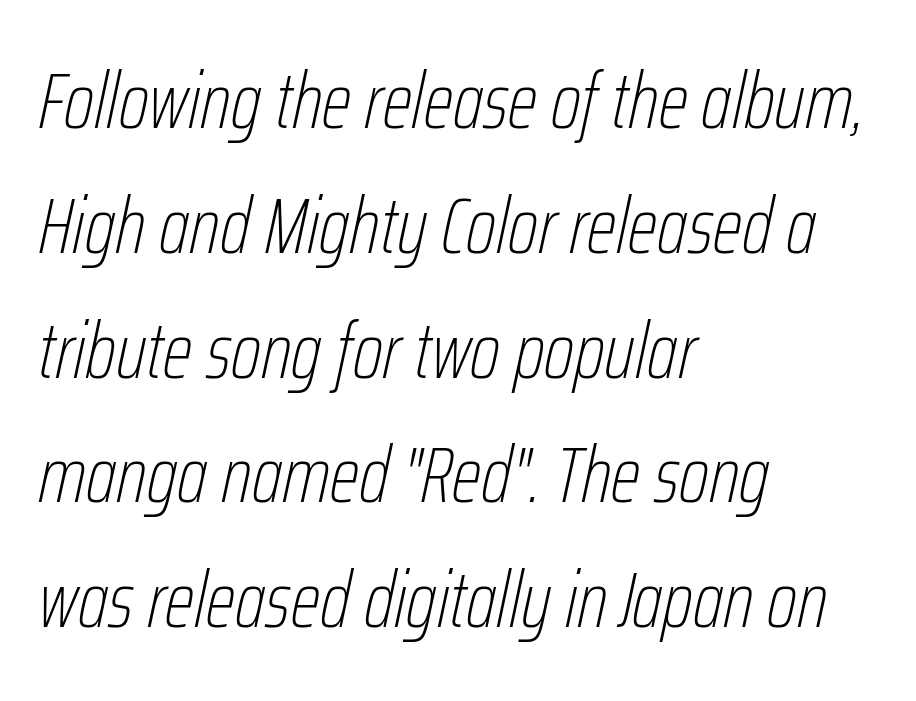
{"italic": "yes", "lean": "right", "slant_degrees": 12, "bold": "no", "weight": "thin", "width": "condensed", "stroke_contrast": "low", "x_height": "medium", "monospaced": "no", "underline": "no", "align": "left", "line_spacing": "normal", "line_spacing_ratio": 1.58, "letter_spacing": "normal", "letter_spacing_em": 0.0, "glyph_px": 79}
